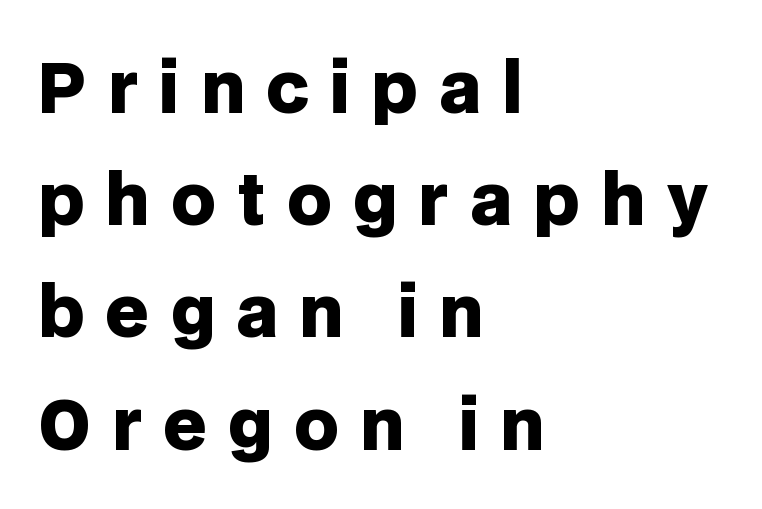
Q: Is the text bold? A: Yes.
Q: Is the text italic (slanted)? A: No, it is upright.
Q: Is the typeface a serif or a sans-serif typeface? A: Sans-serif.
Q: Is the text underlined? A: No.
Q: How is the paragraph aligned? A: Left-aligned.
Q: Is the spacing between letters normal or unusually wide? A: Unusually wide.
Q: Is the spacing between lines tight, normal or loose? A: Normal.
Q: Width (condensed, normal, or wide)? A: Normal.
Q: Stroke contrast? A: Low.
Q: x-height? A: Large.
Q: Monospaced? A: No.
